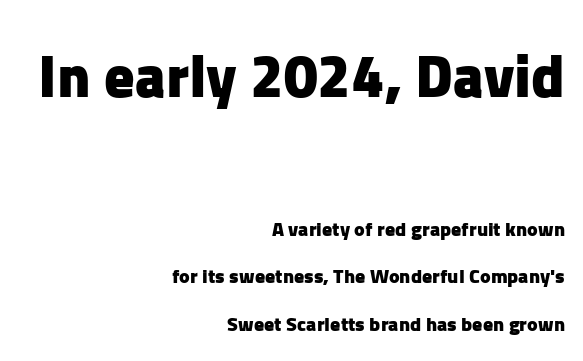
The image shows 60 px heavy sans-serif type, upright; set right-aligned, loose line spacing (2.38x), normal letter spacing, not underlined; the first (top) block is 3.0x larger; low stroke contrast and a medium x-height.
